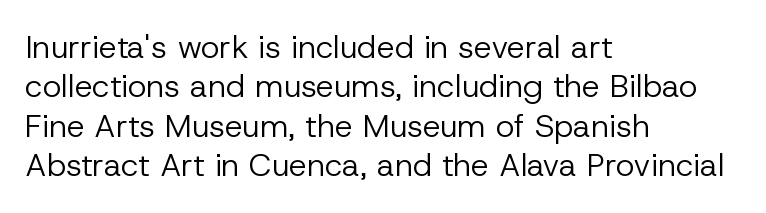
The image shows 32 px regular-weight sans-serif type, upright; set left-aligned, line spacing 1.23x, normal letter spacing, not underlined; low stroke contrast and a medium x-height.
